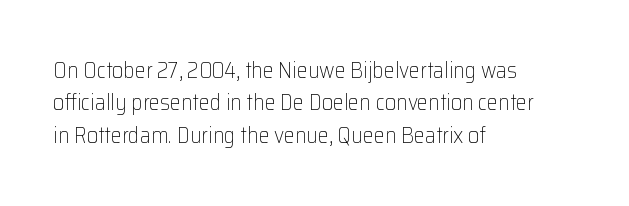
The image shows 22 px text type, upright; set left-aligned, normal line spacing (1.47x), normal letter spacing, not underlined.
